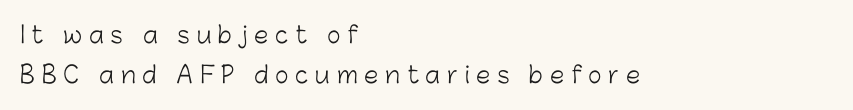
{"italic": "no", "bold": "no", "underline": "no", "align": "left", "line_spacing_ratio": 1.74, "letter_spacing": "wide", "letter_spacing_em": 0.3, "glyph_px": 23}
